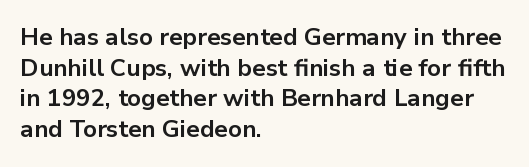
Summary of weight: heavy, a full bold. Tracking value appears to be zero — textbook default spacing. No italicization has been applied; the sample stays upright. The words here are not underlined. A normal amount of white space separates one row of letters from the next.
